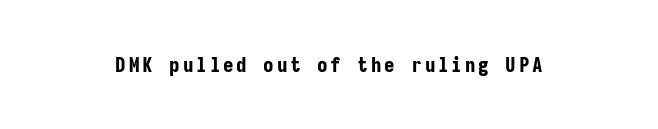
{"italic": "no", "bold": "yes", "underline": "no", "glyph_px": 21}
